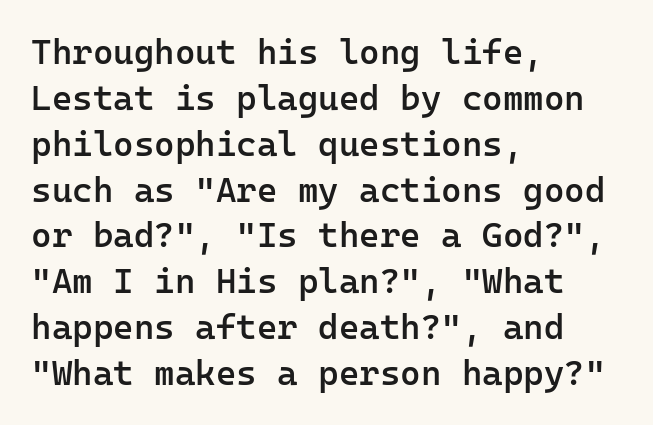
The string is rendered with underlining switched off. The letters sit at their default tracking, neither squeezed nor spread. If you measured baseline to baseline, you'd find a middling distance. Do the letters lean? They stand straight.
